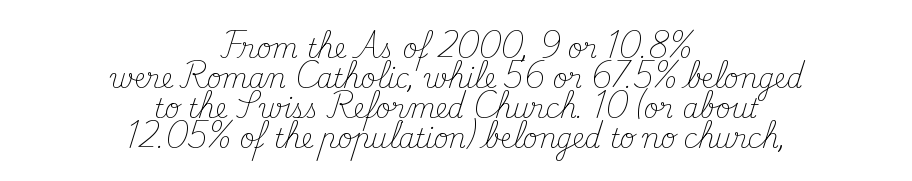
Q: Is the text bold? A: No.
Q: Is the text italic (slanted)? A: Yes.
Q: Is the text underlined? A: No.
Q: How is the paragraph aligned? A: Centered.
Q: Is the spacing between letters normal or unusually wide? A: Normal.
